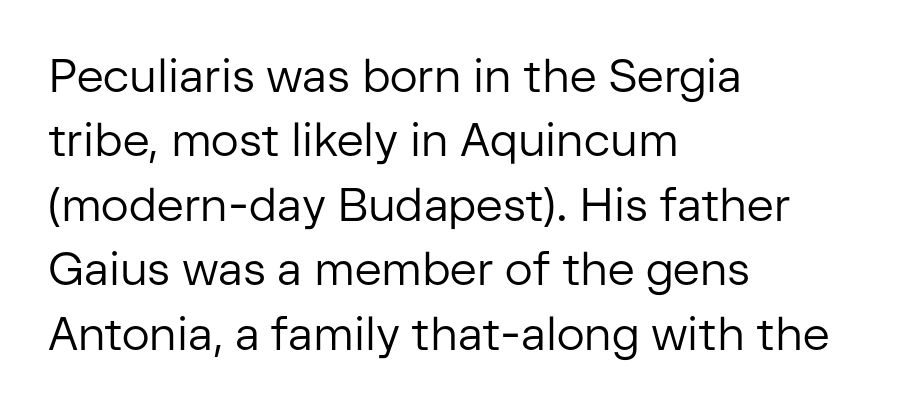
Notice how descenders clear the ascenders below comfortably — that's standard leading. Stem width sits at or under what a default text font uses. The strip under each line holds only bare page. Is the letter spacing exaggerated? No — it looks like the ordinary default.
